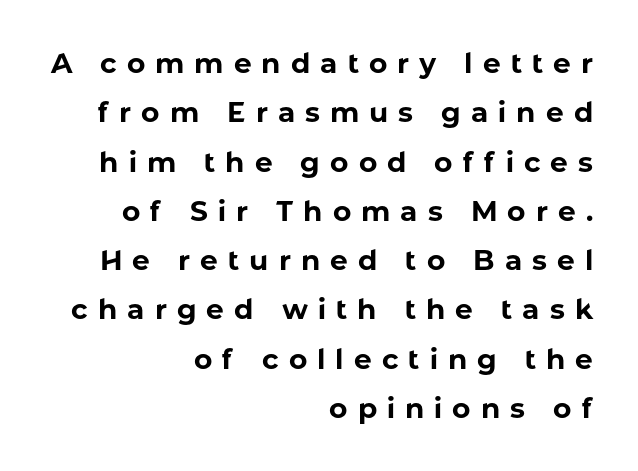
{"serif": "no", "italic": "no", "bold": "yes", "weight": "bold", "width": "normal", "stroke_contrast": "low", "x_height": "medium", "monospaced": "no", "underline": "no", "align": "right", "line_spacing_ratio": 1.76, "letter_spacing": "wide", "letter_spacing_em": 0.36, "glyph_px": 28}
